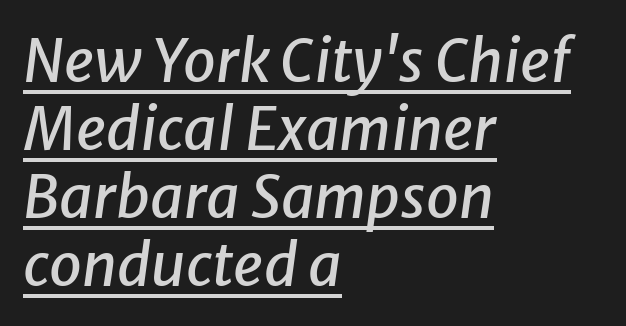
Q: Is the text italic (slanted)? A: Yes, it leans right by about 8 degrees.
Q: Is the text underlined? A: Yes.
Q: How is the paragraph aligned? A: Left-aligned.
Q: Is the spacing between letters normal or unusually wide? A: Normal.
Q: Is the spacing between lines tight, normal or loose? A: Tight.
Q: Width (condensed, normal, or wide)? A: Normal.
Q: Stroke contrast? A: Low.
Q: x-height? A: Medium.
Q: Monospaced? A: No.
